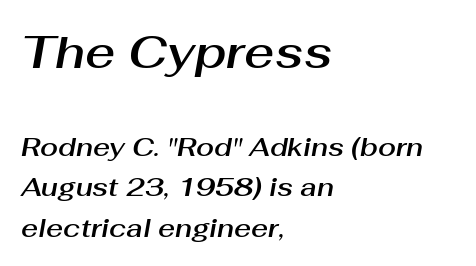
Glyph-to-glyph distance matches everyday printed text. The strip under each line holds only bare page. In this sample the first text group is rendered at the bigger scale. Note the varied advance widths — an 'i' is clearly narrower than an 'm'. The line-height multiplier appears to be the usual default.
